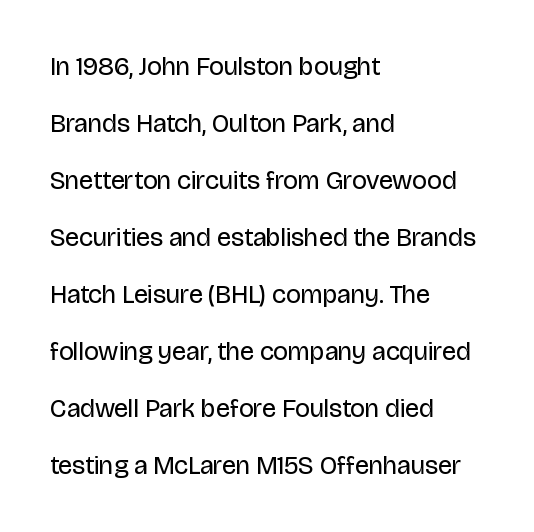
Each stroke keeps to a modest, everyday thickness or less. The words here are not underlined. The typography opts for an upright posture over an oblique one. The ragged edge is on the right, which tells us the setting is flush left. Nothing unusual about the tracking: characters are spaced as the font intends.
